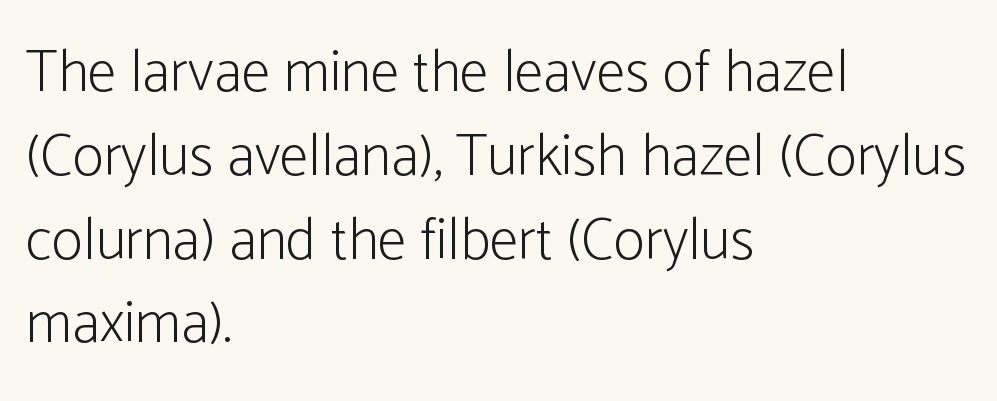
{"serif": "no", "italic": "no", "bold": "no", "weight": "light", "width": "condensed", "stroke_contrast": "low", "x_height": "medium", "monospaced": "no", "underline": "no", "align": "left", "line_spacing": "normal", "line_spacing_ratio": 1.42, "letter_spacing": "normal", "letter_spacing_em": 0.0, "glyph_px": 59}
